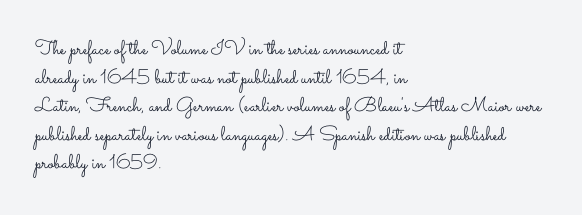
{"bold": "no", "underline": "no", "align": "left", "line_spacing": "normal", "line_spacing_ratio": 1.43, "letter_spacing": "normal", "letter_spacing_em": 0.0, "glyph_px": 20}
